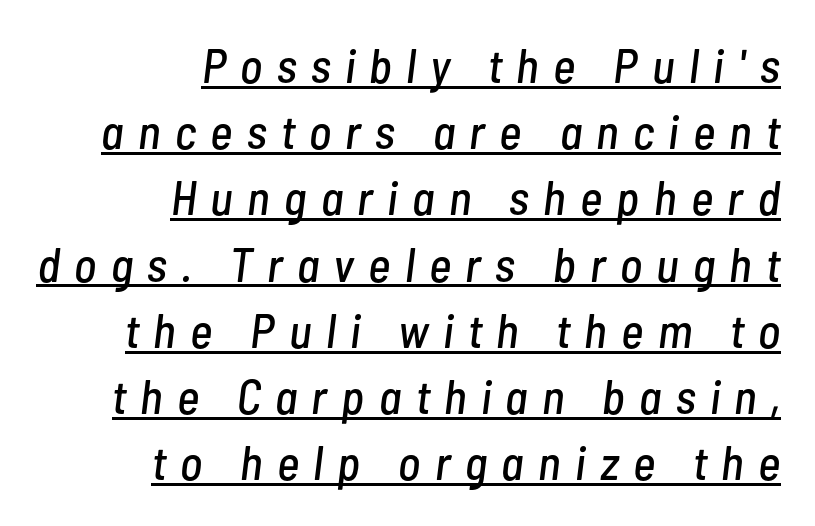
The image shows 48 px condensed type, italic (leaning right); set right-aligned, normal line spacing (1.38x), unusually wide letter spacing (+0.3 em), underlined; low stroke contrast and a medium x-height.
